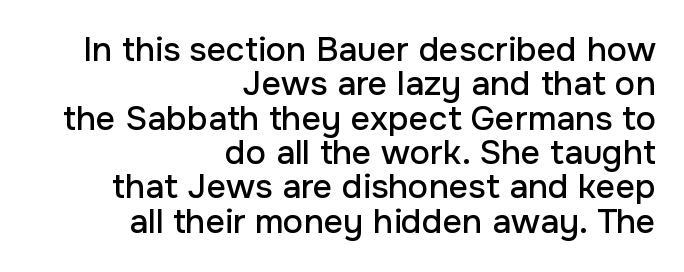
The image shows 34 px sans-serif type, upright; set right-aligned, tight line spacing (1.01x), normal letter spacing, not underlined; low stroke contrast and a medium x-height.
